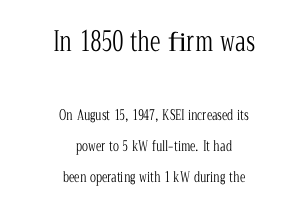
{"italic": "no", "bold": "no", "underline": "no", "align": "center", "line_spacing": "loose", "line_spacing_ratio": 2.22, "letter_spacing": "normal", "letter_spacing_em": 0.0, "larger_block": "first", "size_ratio": 1.93, "glyph_px": 27}
